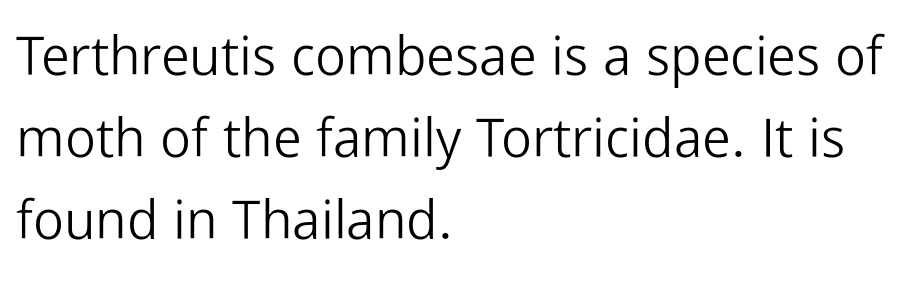
{"serif": "no", "italic": "no", "bold": "no", "weight": "light", "width": "normal", "stroke_contrast": "low", "x_height": "medium", "monospaced": "no", "underline": "no", "align": "left", "line_spacing": "normal", "line_spacing_ratio": 1.52, "letter_spacing": "normal", "letter_spacing_em": 0.0, "glyph_px": 54}
